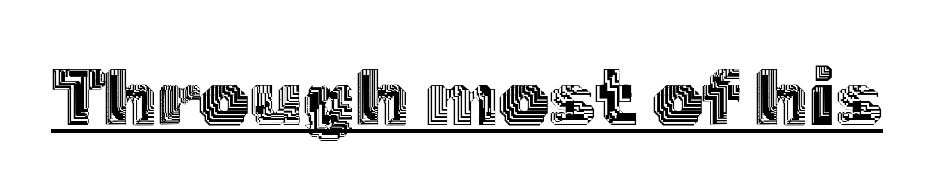
Q: Is the text italic (slanted)? A: No, it is upright.
Q: Is the text underlined? A: Yes.
Q: Is the spacing between letters normal or unusually wide? A: Normal.
Q: Width (condensed, normal, or wide)? A: Normal.
Q: x-height? A: Medium.
Q: Monospaced? A: No.
